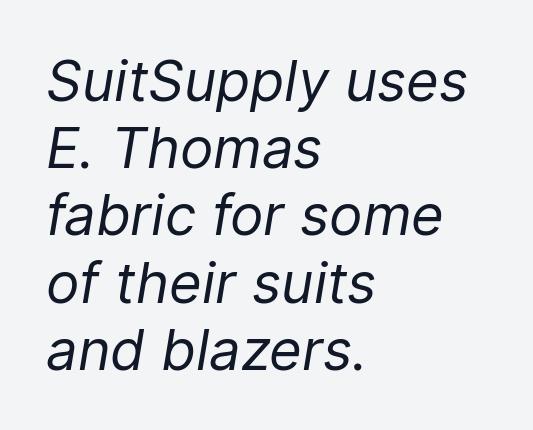
The image shows 56 px regular-weight type, italic (leaning right); set left-aligned, line spacing 1.2x, normal letter spacing, not underlined; low stroke contrast and a medium x-height.
